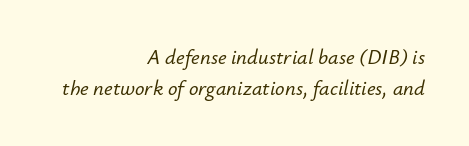
Q: Is the text italic (slanted)? A: Yes, it leans right by about 12 degrees.
Q: Is the text underlined? A: No.
Q: How is the paragraph aligned? A: Right-aligned.
Q: Is the spacing between letters normal or unusually wide? A: Normal.
Q: Is the spacing between lines tight, normal or loose? A: Normal.
